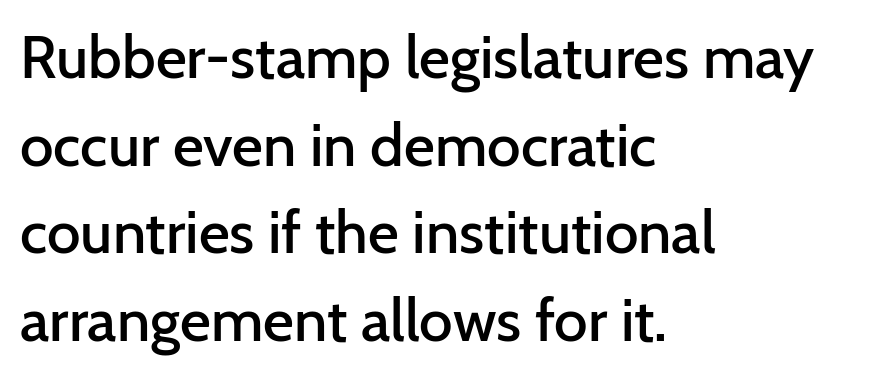
{"serif": "no", "italic": "no", "bold": "semi", "weight": "semibold", "width": "normal", "stroke_contrast": "low", "x_height": "medium", "monospaced": "no", "underline": "no", "align": "left", "line_spacing": "normal", "line_spacing_ratio": 1.46, "letter_spacing": "normal", "letter_spacing_em": 0.0, "glyph_px": 60}
